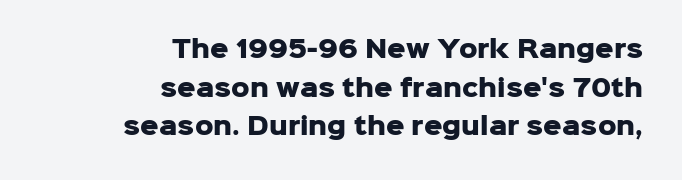
Q: Is the text bold? A: Yes.
Q: Is the text italic (slanted)? A: No, it is upright.
Q: Is the text underlined? A: No.
Q: How is the paragraph aligned? A: Right-aligned.
Q: Is the spacing between letters normal or unusually wide? A: Normal.
Q: Is the spacing between lines tight, normal or loose? A: Normal.
